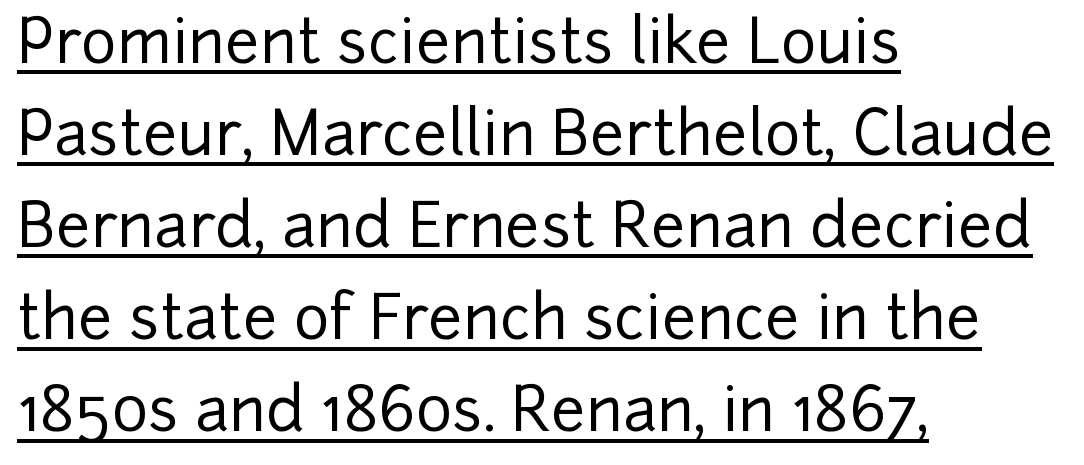
Q: Is the text italic (slanted)? A: No, it is upright.
Q: Is the typeface a serif or a sans-serif typeface? A: Sans-serif.
Q: Is the text underlined? A: Yes.
Q: How is the paragraph aligned? A: Left-aligned.
Q: Is the spacing between letters normal or unusually wide? A: Normal.
Q: Is the spacing between lines tight, normal or loose? A: Normal.
Q: Width (condensed, normal, or wide)? A: Normal.
Q: Stroke contrast? A: Low.
Q: x-height? A: Medium.
Q: Monospaced? A: No.
